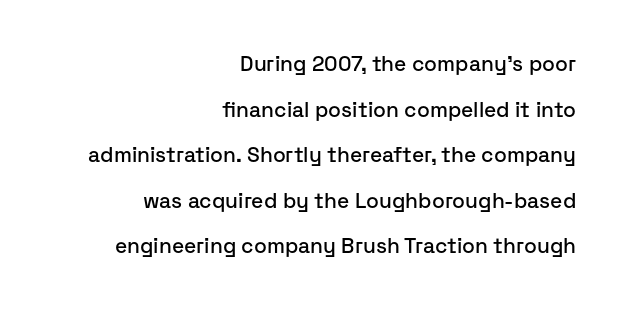
Q: Is the text italic (slanted)? A: No, it is upright.
Q: Is the text underlined? A: No.
Q: How is the paragraph aligned? A: Right-aligned.
Q: Is the spacing between letters normal or unusually wide? A: Normal.
Q: Is the spacing between lines tight, normal or loose? A: Loose.
